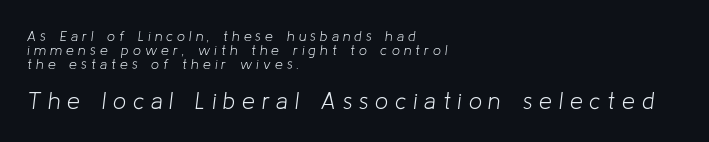
{"italic": "yes", "lean": "right", "slant_degrees": 8, "bold": "no", "underline": "no", "align": "left", "line_spacing": "tight", "line_spacing_ratio": 1.0, "letter_spacing": "wide", "letter_spacing_em": 0.3, "larger_block": "second", "size_ratio": 1.64, "glyph_px": 23}
